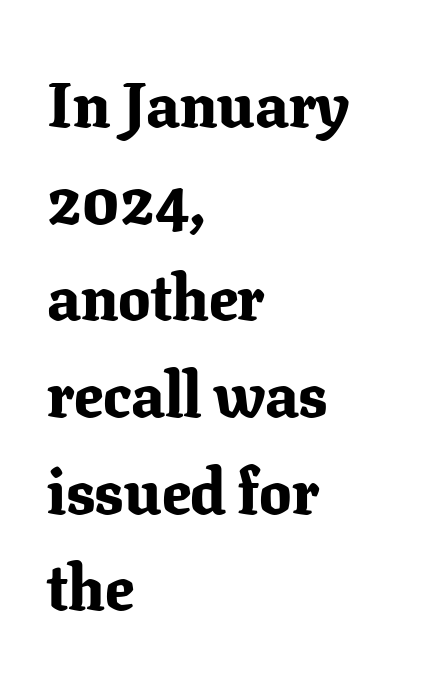
Q: Is the text bold? A: Yes.
Q: Is the text italic (slanted)? A: No, it is upright.
Q: Is the typeface a serif or a sans-serif typeface? A: Serif.
Q: Is the text underlined? A: No.
Q: How is the paragraph aligned? A: Left-aligned.
Q: Is the spacing between letters normal or unusually wide? A: Normal.
Q: Is the spacing between lines tight, normal or loose? A: Normal.
Q: Width (condensed, normal, or wide)? A: Normal.
Q: Stroke contrast? A: Low.
Q: x-height? A: Medium.
Q: Monospaced? A: No.
